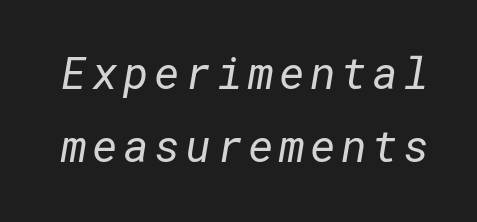
Q: Is the text bold? A: No.
Q: Is the typeface a serif or a sans-serif typeface? A: Sans-serif.
Q: Is the text underlined? A: No.
Q: Is the spacing between lines tight, normal or loose? A: Normal.
Q: Width (condensed, normal, or wide)? A: Normal.
Q: Stroke contrast? A: Low.
Q: x-height? A: Medium.
